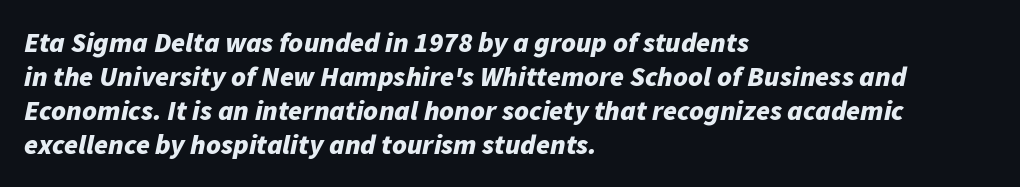
The image shows 28 px bold type, italic (leaning right); set left-aligned, line spacing 1.22x, normal letter spacing, not underlined; low stroke contrast and a medium x-height.
